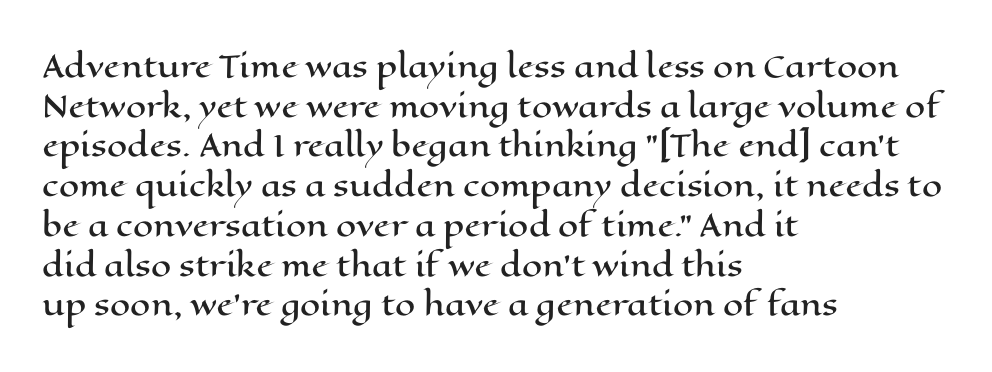
The image shows 29 px wide type, upright; set left-aligned, normal line spacing (1.37x), normal letter spacing, not underlined; high stroke contrast and a medium x-height.
